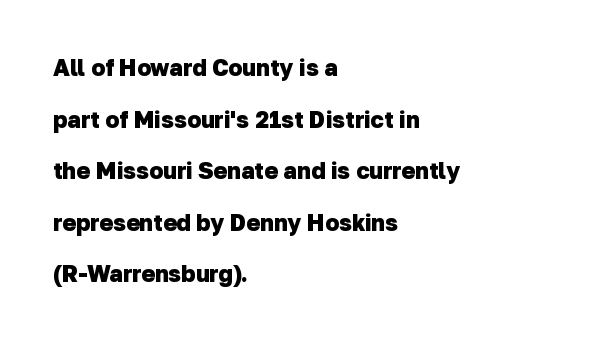
The image shows 23 px bold type; set left-aligned, loose line spacing (2.24x), normal letter spacing, not underlined.
